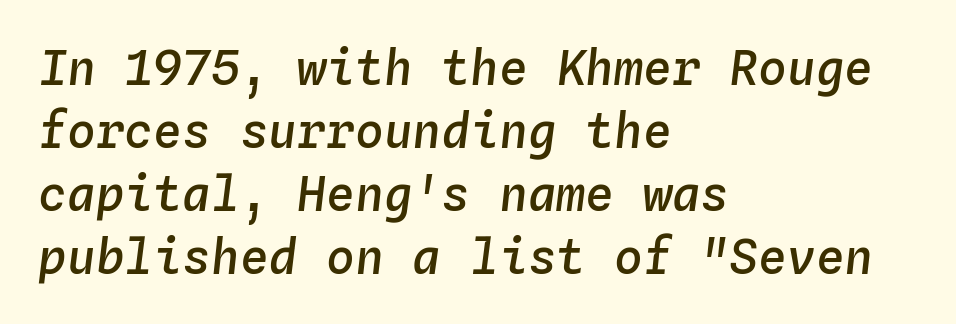
If you drew a line through each stem, it would be angled. Spacing verdict: monospaced, one width for all characters. The gaps between neighbouring characters are ordinary and unremarkable. A bit beefed up — I'd call it semibold rather than bold. Alignment: flush left.
